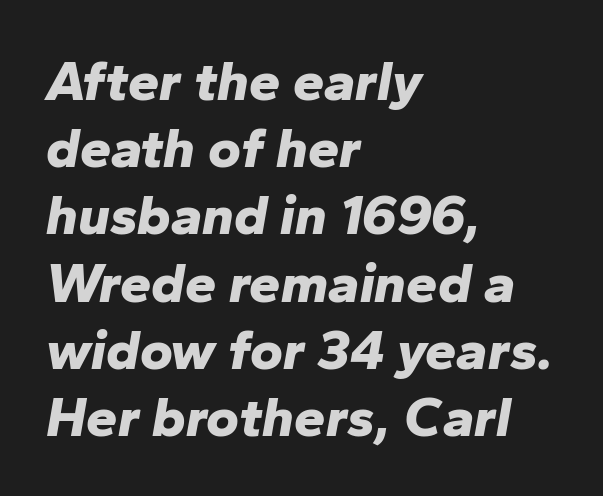
The image shows 56 px bold type, italic (leaning right); set left-aligned, line spacing 1.2x, normal letter spacing, not underlined; low stroke contrast and a medium x-height.
